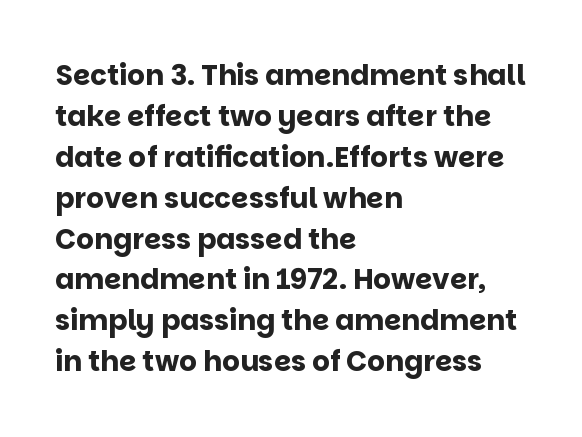
Q: Is the text bold? A: Yes.
Q: Is the text italic (slanted)? A: No, it is upright.
Q: Is the typeface a serif or a sans-serif typeface? A: Sans-serif.
Q: Is the text underlined? A: No.
Q: How is the paragraph aligned? A: Left-aligned.
Q: Is the spacing between letters normal or unusually wide? A: Normal.
Q: Is the spacing between lines tight, normal or loose? A: Normal.
Q: Width (condensed, normal, or wide)? A: Normal.
Q: Stroke contrast? A: Low.
Q: x-height? A: Large.
Q: Monospaced? A: No.
